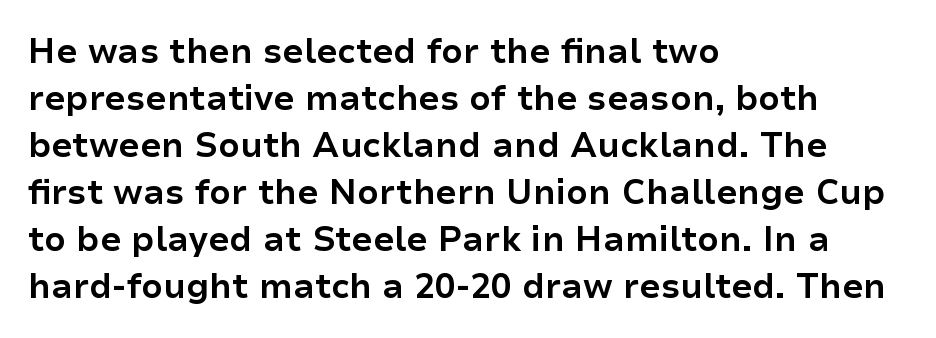
Does the weight exceed regular? Yes, all the way to bold. This sample uses plain, unmodified letter spacing. The letters carry no serifs — their stems end cleanly without finishing strokes. Here the designer chose a conventional face with non-uniform glyph widths. The type sits square on the baseline with zero lean. Teacher's note: observe the even left margin — that is flush-left alignment.
